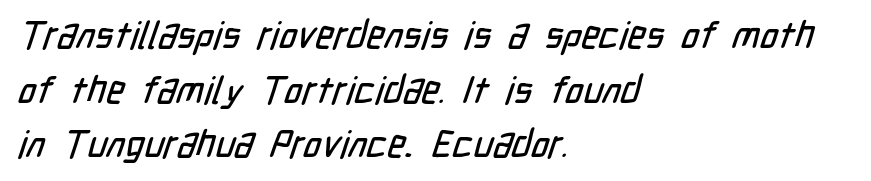
{"serif": "no", "width": "condensed", "stroke_contrast": "low", "x_height": "medium", "monospaced": "no", "underline": "no", "align": "left", "line_spacing": "normal", "line_spacing_ratio": 1.44, "letter_spacing": "normal", "letter_spacing_em": 0.0, "glyph_px": 38}
